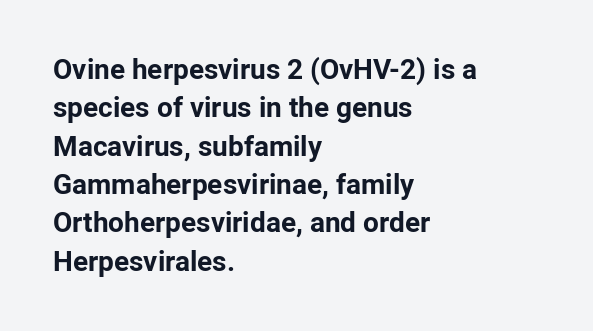
Q: Is the text bold? A: Yes.
Q: Is the text italic (slanted)? A: No, it is upright.
Q: Is the typeface a serif or a sans-serif typeface? A: Sans-serif.
Q: Is the text underlined? A: No.
Q: How is the paragraph aligned? A: Left-aligned.
Q: Is the spacing between letters normal or unusually wide? A: Normal.
Q: Is the spacing between lines tight, normal or loose? A: Normal.
Q: Width (condensed, normal, or wide)? A: Normal.
Q: Stroke contrast? A: Low.
Q: x-height? A: Medium.
Q: Monospaced? A: No.
